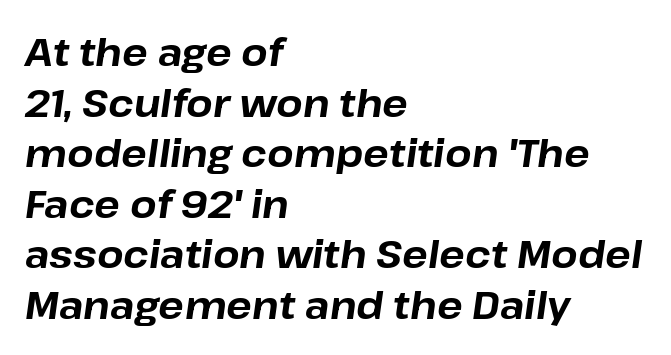
{"italic": "yes", "lean": "right", "slant_degrees": 8, "bold": "yes", "weight": "bold", "width": "normal", "stroke_contrast": "low", "x_height": "medium", "monospaced": "no", "underline": "no", "align": "left", "line_spacing": "normal", "line_spacing_ratio": 1.33, "letter_spacing": "normal", "letter_spacing_em": 0.0, "glyph_px": 38}
